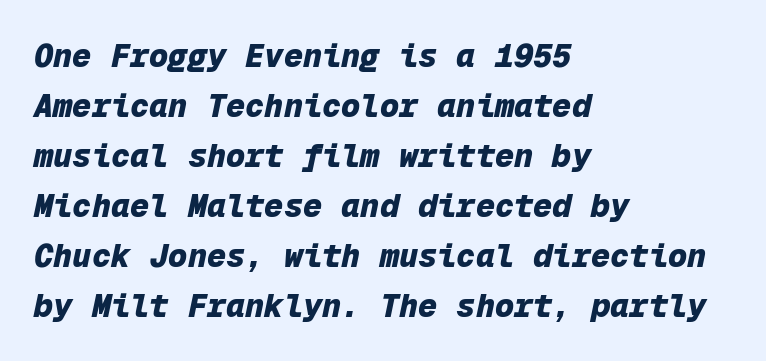
{"italic": "yes", "lean": "right", "slant_degrees": 12, "bold": "yes", "weight": "heavy", "width": "normal", "stroke_contrast": "low", "x_height": "medium", "monospaced": "yes", "underline": "no", "align": "left", "line_spacing": "normal", "line_spacing_ratio": 1.56, "letter_spacing": "normal", "letter_spacing_em": 0.0, "glyph_px": 32}
